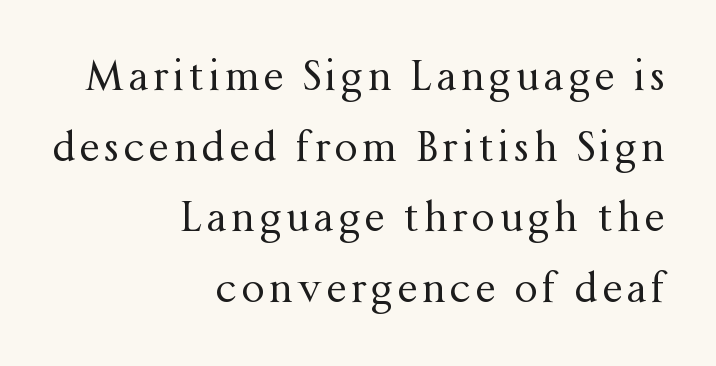
The image shows 41 px regular-weight serif type, upright; set right-aligned, line spacing 1.72x, not underlined; medium stroke contrast and a medium x-height.
